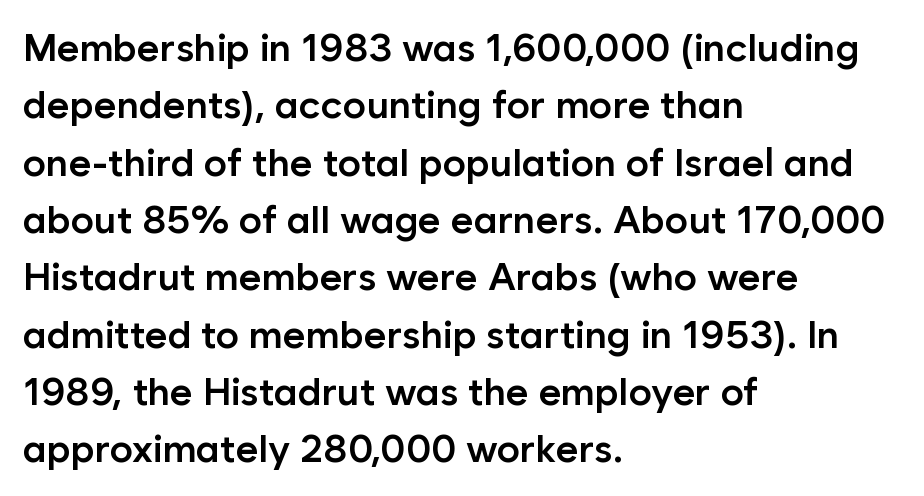
The font is running at a semibold setting, under full bold. The typesetter chose a ragged-right arrangement here. Bare-footed words on every line. The axis of the letterforms is exactly vertical.
